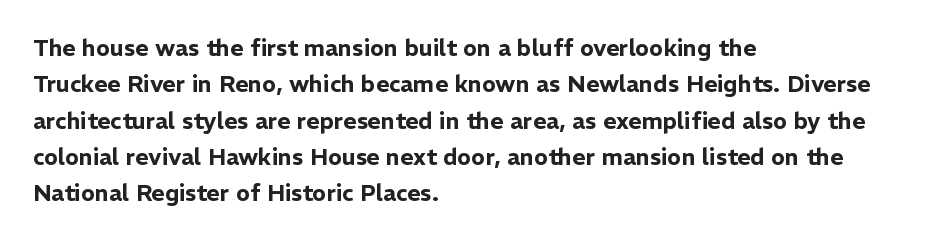
Q: Is the text italic (slanted)? A: No, it is upright.
Q: Is the text underlined? A: No.
Q: How is the paragraph aligned? A: Left-aligned.
Q: Is the spacing between letters normal or unusually wide? A: Normal.
Q: Is the spacing between lines tight, normal or loose? A: Normal.
